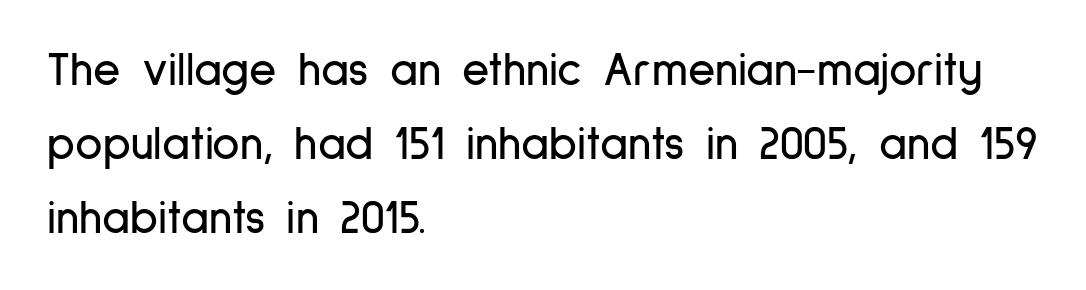
{"serif": "no", "italic": "no", "width": "condensed", "stroke_contrast": "low", "x_height": "medium", "monospaced": "no", "underline": "no", "align": "left", "line_spacing": "normal", "line_spacing_ratio": 1.57, "letter_spacing": "normal", "letter_spacing_em": 0.0, "glyph_px": 47}
